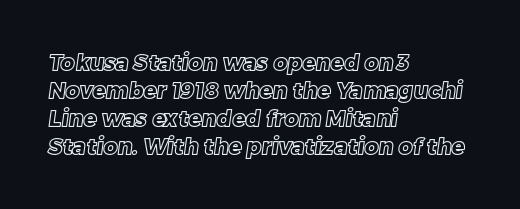
{"underline": "no", "align": "left", "line_spacing": "normal", "line_spacing_ratio": 1.27, "letter_spacing": "normal", "letter_spacing_em": 0.0, "glyph_px": 22}
